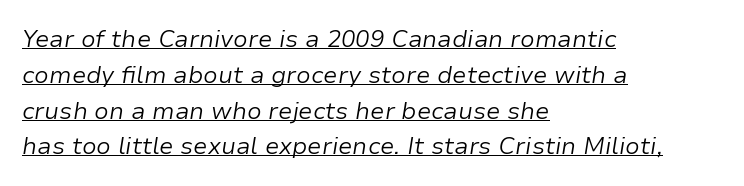
Q: Is the text bold? A: No.
Q: Is the text italic (slanted)? A: Yes, it leans right by about 9 degrees.
Q: Is the text underlined? A: Yes.
Q: How is the paragraph aligned? A: Left-aligned.
Q: Is the spacing between letters normal or unusually wide? A: Normal.
Q: Is the spacing between lines tight, normal or loose? A: Normal.
